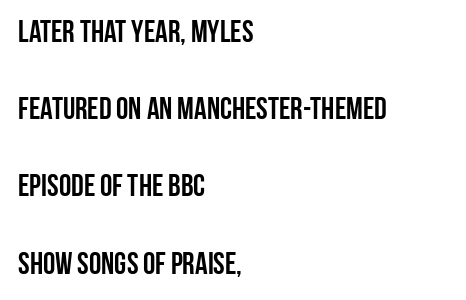
Q: Is the text italic (slanted)? A: No, it is upright.
Q: Is the typeface a serif or a sans-serif typeface? A: Sans-serif.
Q: Is the text underlined? A: No.
Q: How is the paragraph aligned? A: Left-aligned.
Q: Is the spacing between letters normal or unusually wide? A: Normal.
Q: Is the spacing between lines tight, normal or loose? A: Loose.
Q: Width (condensed, normal, or wide)? A: Condensed.
Q: Stroke contrast? A: Low.
Q: x-height? A: Large.
Q: Monospaced? A: No.
